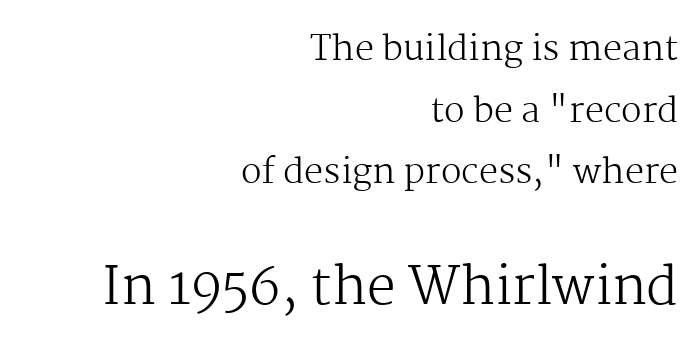
The image shows 51 px regular-weight serif type, upright; set right-aligned, line spacing 1.81x, normal letter spacing, not underlined; the second (bottom) block is 1.5x larger; medium stroke contrast and a medium x-height.
